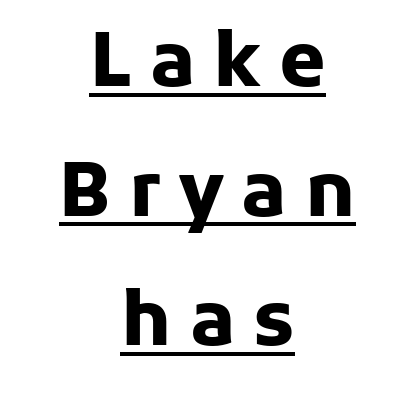
The image shows 75 px heavy sans-serif type, upright; set centered, line spacing 1.73x, unusually wide letter spacing (+0.24 em), underlined; low stroke contrast and a medium x-height.
